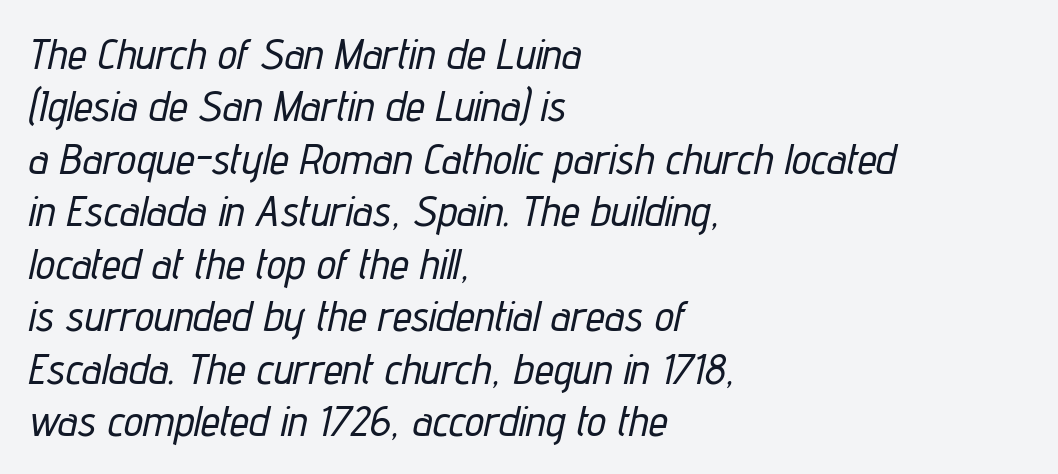
All the whitespace from short lines collects on the right. Spacing between characters is what you'd get straight out of the box. The space beneath each line is pristine and unruled. Varying glyph widths throughout — classic text-font behaviour.
